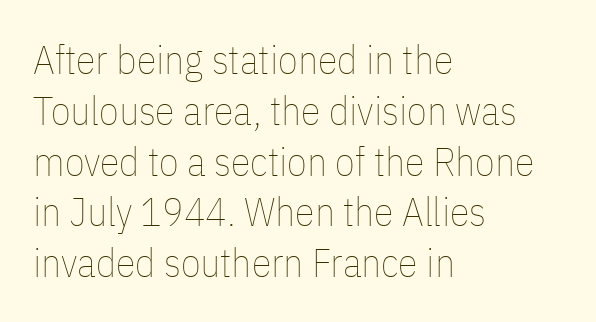
{"italic": "no", "bold": "no", "weight": "thin", "width": "condensed", "stroke_contrast": "low", "x_height": "medium", "monospaced": "no", "underline": "no", "align": "left", "line_spacing": "normal", "line_spacing_ratio": 1.27, "letter_spacing": "normal", "letter_spacing_em": 0.0, "glyph_px": 40}
